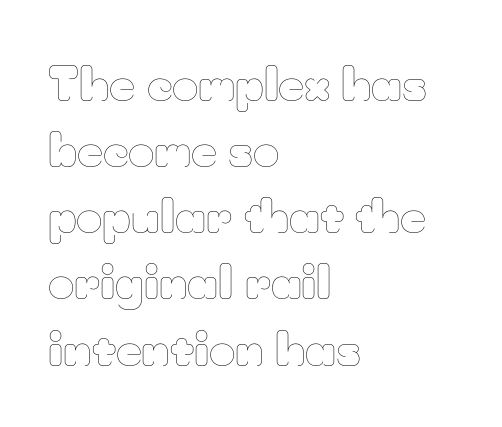
The image shows 45 px thin type, upright; set left-aligned, normal line spacing (1.47x), normal letter spacing, not underlined; low stroke contrast and a small x-height.
